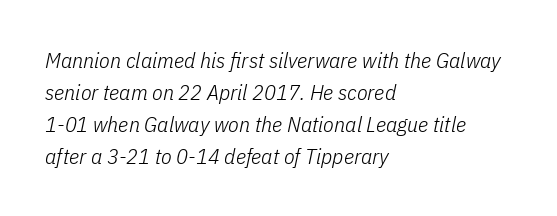
If you drew a ruler down the left edge, every line would touch it. Stems here are at most as thick as an everyday book face. In terms of leading, this rendering sits right in the middle. The passage shown leans; its letterforms are oblique.
